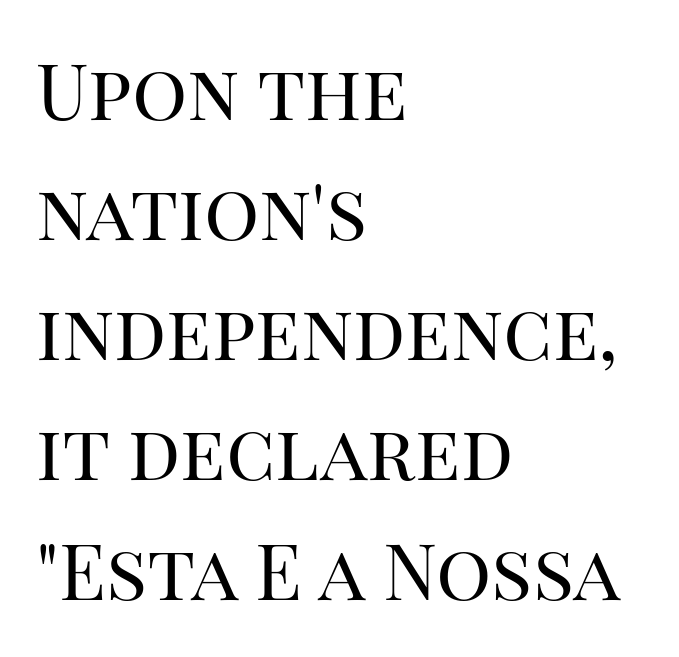
The image shows 77 px regular-weight serif type, upright; set left-aligned, normal line spacing (1.56x), normal letter spacing, not underlined; high stroke contrast and a large x-height.
